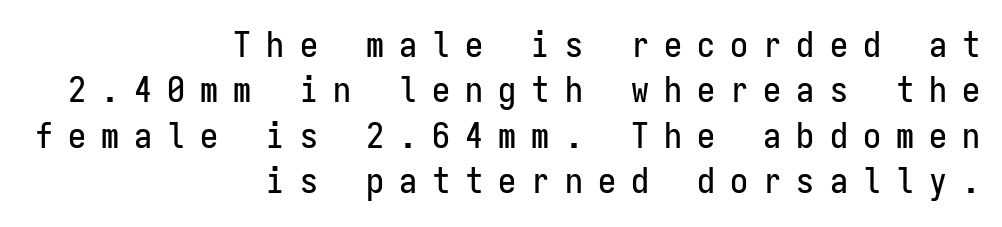
These lines stack with their right ends in a neat column. Do the characters align in a grid? Yes, the font is monospaced. This rendering widens character spacing well past its baseline value. Stroke terminals: plain, sans-serif.
